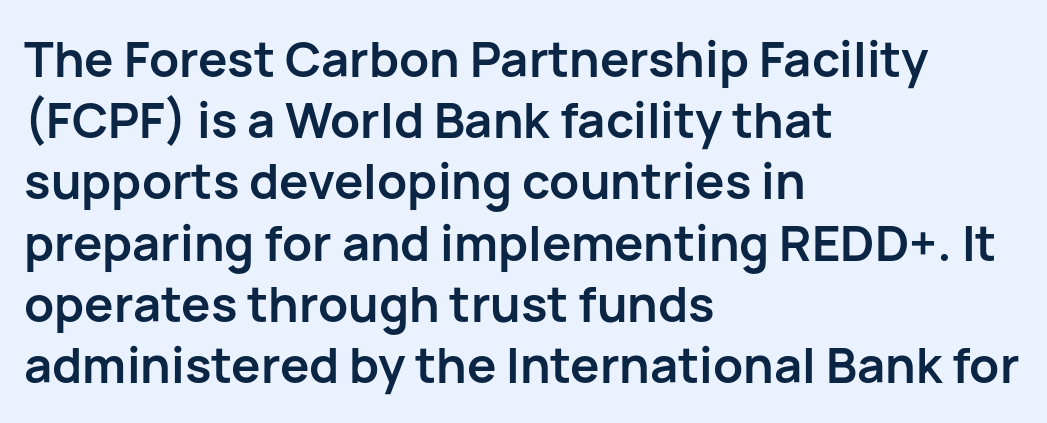
Look at the bottom of the vertical strokes: they stop flat, with no serifs. Between one letter and the next there's only the usual sliver of space. The type sits square on the baseline with zero lean. Casual observation: everything's shoved over to the left.
